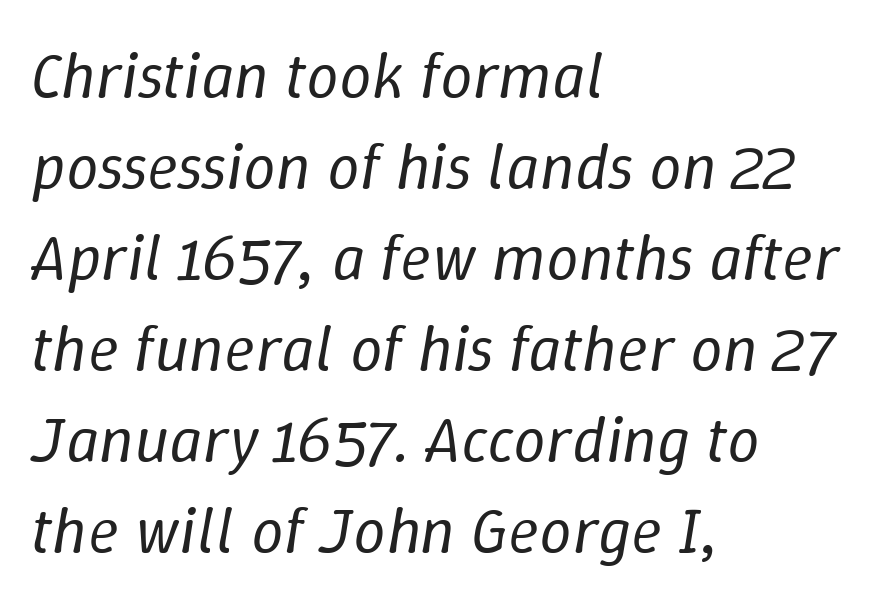
{"italic": "yes", "lean": "right", "slant_degrees": 9, "bold": "no", "weight": "regular", "width": "normal", "stroke_contrast": "low", "x_height": "medium", "monospaced": "no", "underline": "no", "align": "left", "line_spacing": "normal", "line_spacing_ratio": 1.4, "letter_spacing": "normal", "letter_spacing_em": 0.0, "glyph_px": 65}
